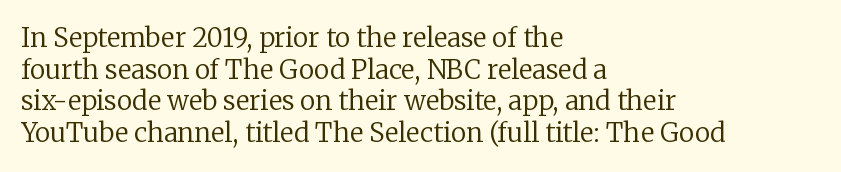
{"italic": "no", "bold": "no", "underline": "no", "align": "left", "line_spacing_ratio": 1.22, "letter_spacing": "normal", "letter_spacing_em": 0.0, "glyph_px": 26}
